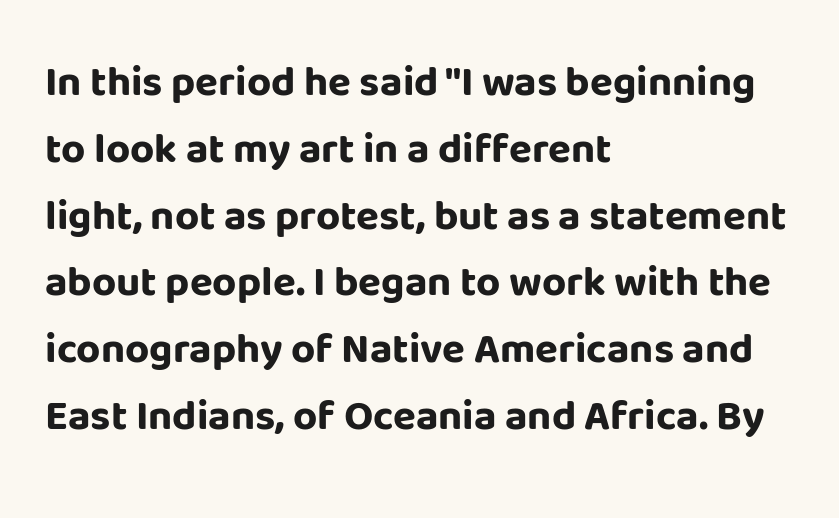
Glance below the letters and you will spot only blank space. Caption: standard tracking, unaltered. The lines sit at an ordinary, default distance from one another. Check where the strokes stop: nothing finishes them off — pure sans. Heft: maximum for text — a bold.
